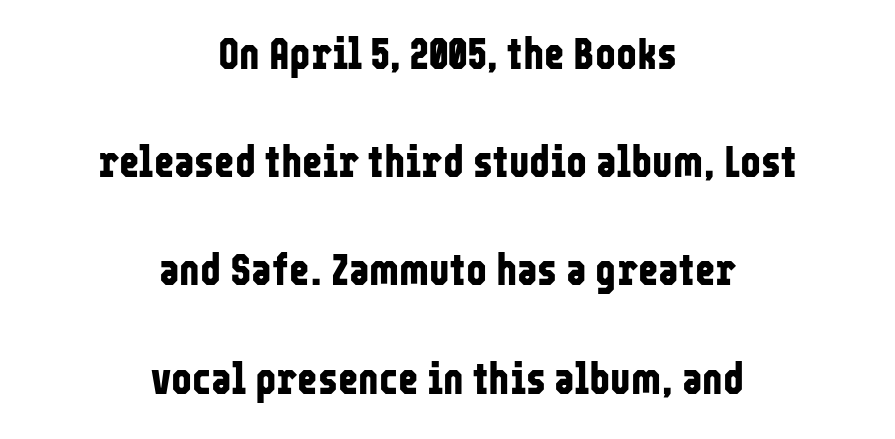
Ascenders rise straight up at ninety degrees. Here the designer chose a conventional face with non-uniform glyph widths. Nope, no serifs anywhere on these letters. Layout note: lines centered. Standard letterfit; no display-style spreading of the glyphs. A full-strength bold gives these letters their thick strokes.
